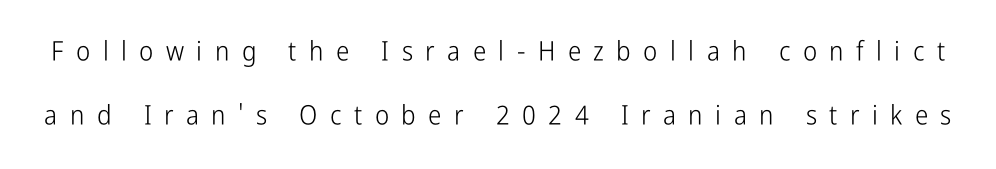
Q: Is the text bold? A: No.
Q: Is the text italic (slanted)? A: No, it is upright.
Q: Is the text underlined? A: No.
Q: Is the spacing between letters normal or unusually wide? A: Unusually wide.
Q: Is the spacing between lines tight, normal or loose? A: Loose.
